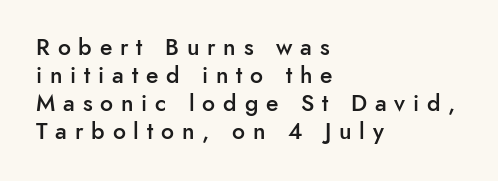
{"italic": "no", "bold": "semi", "underline": "no", "align": "left", "line_spacing_ratio": 1.22, "letter_spacing": "wide", "letter_spacing_em": 0.34, "glyph_px": 23}
